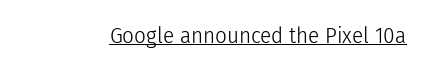
The image shows 23 px text type, upright; set normal letter spacing, underlined.
